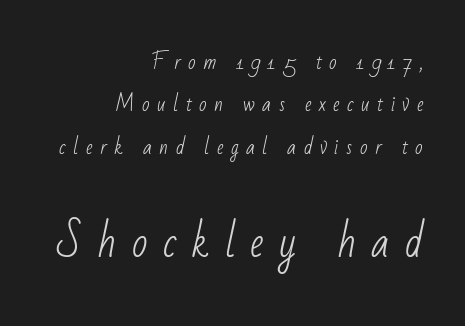
{"serif": "no", "bold": "no", "weight": "light", "width": "condensed", "stroke_contrast": "low", "x_height": "small", "monospaced": "no", "underline": "no", "align": "right", "line_spacing": "loose", "line_spacing_ratio": 2.12, "letter_spacing": "wide", "letter_spacing_em": 0.37, "larger_block": "second", "size_ratio": 2.05, "glyph_px": 41}
